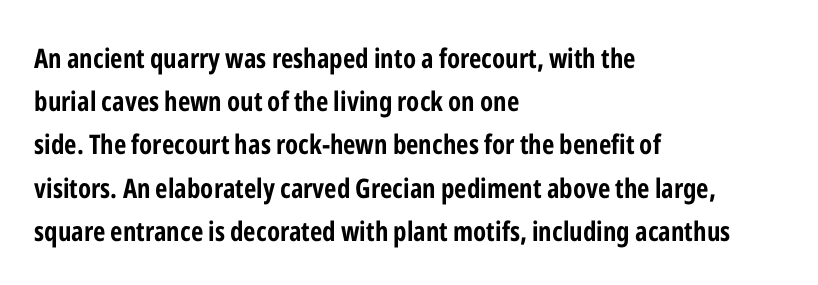
The image shows 27 px bold type, upright; set left-aligned, normal line spacing (1.6x), normal letter spacing, not underlined.
